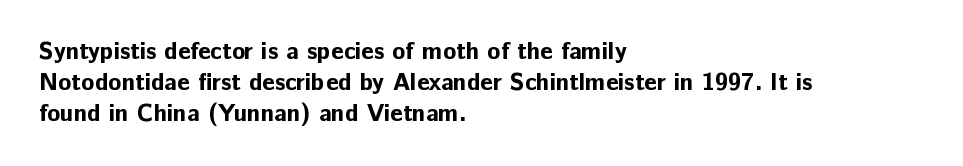
Every letter is thick-stroked: bold, no question. Line starts are locked; line ends wander. What's the leading like? Ordinary, nothing unusual. Glance below the letters and you will spot only blank space.
